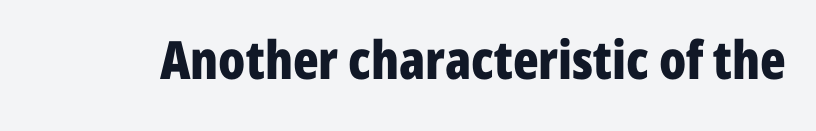
Q: Is the text bold? A: Yes.
Q: Is the text italic (slanted)? A: No, it is upright.
Q: Is the typeface a serif or a sans-serif typeface? A: Sans-serif.
Q: Is the text underlined? A: No.
Q: Is the spacing between letters normal or unusually wide? A: Normal.
Q: Width (condensed, normal, or wide)? A: Condensed.
Q: Stroke contrast? A: Low.
Q: x-height? A: Medium.
Q: Monospaced? A: No.
